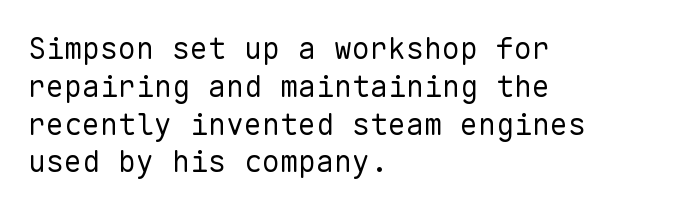
Q: Is the text bold? A: No.
Q: Is the text italic (slanted)? A: No, it is upright.
Q: Is the typeface a serif or a sans-serif typeface? A: Sans-serif.
Q: Is the text underlined? A: No.
Q: How is the paragraph aligned? A: Left-aligned.
Q: Is the spacing between letters normal or unusually wide? A: Normal.
Q: Is the spacing between lines tight, normal or loose? A: Normal.
Q: Width (condensed, normal, or wide)? A: Normal.
Q: Stroke contrast? A: Low.
Q: x-height? A: Medium.
Q: Monospaced? A: Yes.
